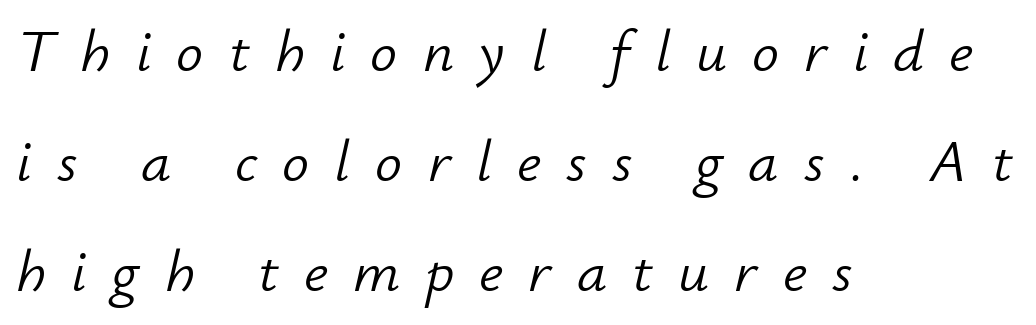
The image shows 60 px light type, italic (leaning right); set left-aligned, line spacing 1.83x, unusually wide letter spacing (+0.42 em), not underlined; low stroke contrast and a small x-height.
